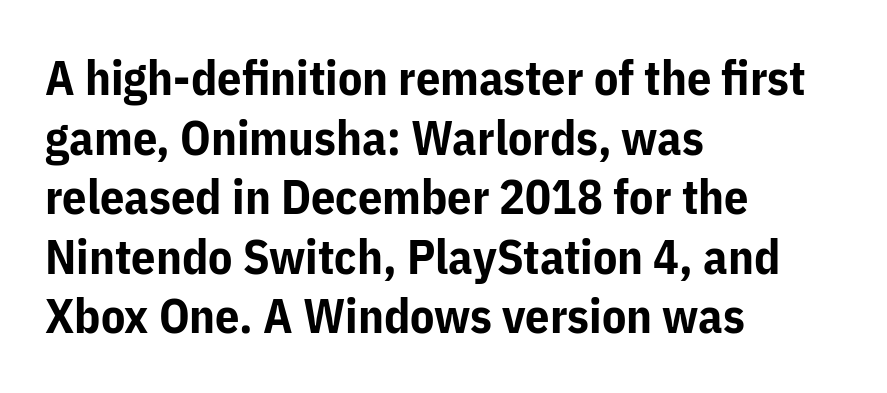
{"serif": "no", "italic": "no", "bold": "yes", "weight": "bold", "width": "normal", "stroke_contrast": "low", "x_height": "medium", "monospaced": "no", "underline": "no", "align": "left", "line_spacing_ratio": 1.24, "letter_spacing": "normal", "letter_spacing_em": 0.0, "glyph_px": 48}
